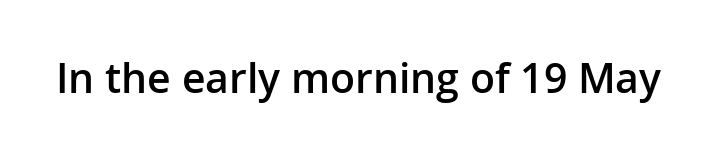
Nothing unusual about the tracking: characters are spaced as the font intends. Italic: no, the glyphs are upright roman. The specimen omits any rule beneath the text block's lines. On the weight axis this lands at semibold, roughly 600. Here the designer chose a conventional face with non-uniform glyph widths. The letters carry no serifs — their stems end cleanly without finishing strokes.
